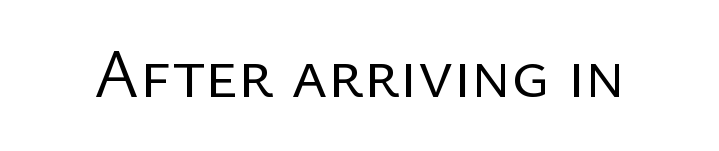
The image shows 69 px regular-weight sans-serif type, upright; set normal letter spacing, not underlined; low stroke contrast and a medium x-height.
